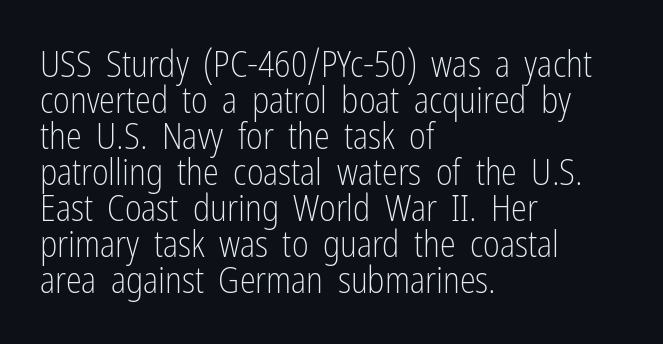
{"serif": "no", "italic": "no", "bold": "no", "weight": "light", "width": "condensed", "stroke_contrast": "low", "x_height": "medium", "monospaced": "no", "underline": "no", "align": "left", "line_spacing": "tight", "line_spacing_ratio": 1.0, "letter_spacing": "normal", "letter_spacing_em": 0.0, "glyph_px": 36}
